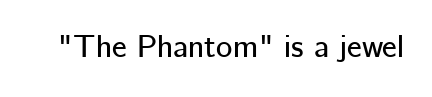
Q: Is the text italic (slanted)? A: No, it is upright.
Q: Is the typeface a serif or a sans-serif typeface? A: Sans-serif.
Q: Is the text underlined? A: No.
Q: Is the spacing between letters normal or unusually wide? A: Normal.
Q: Width (condensed, normal, or wide)? A: Normal.
Q: Stroke contrast? A: Low.
Q: x-height? A: Medium.
Q: Monospaced? A: No.
